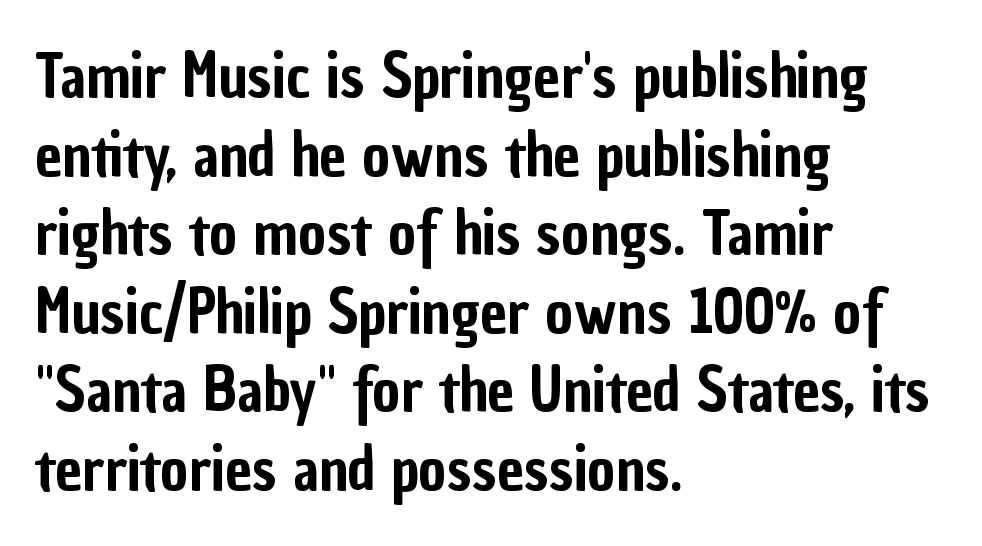
The image shows 60 px condensed sans-serif type, upright; set left-aligned, normal line spacing (1.31x), normal letter spacing, not underlined; low stroke contrast and a medium x-height.
